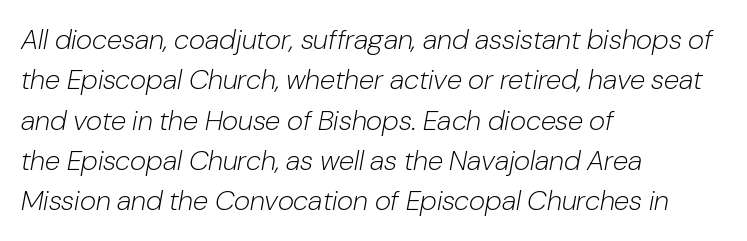
On a weight scale, this lands at 450 or below. Characters follow at the spacing the type designer built in. Each letter keeps its own natural width here, so spacing adapts to shape. The ragged edge is on the right, which tells us the setting is flush left. Posture: slanted.
